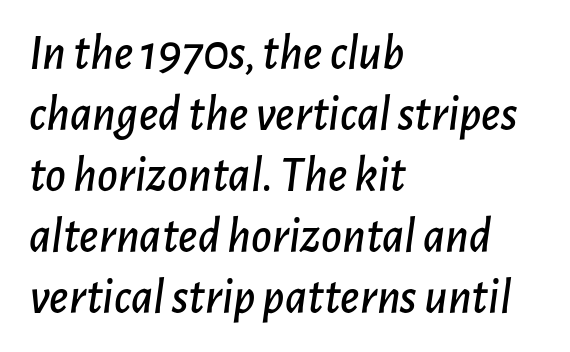
The area under the type is left untouched. These lines are rendered in a variable-pitch font. In terms of letterspacing, this is plain default setting. Every character sits at an angle, as italics do. Alignment: flush left.
